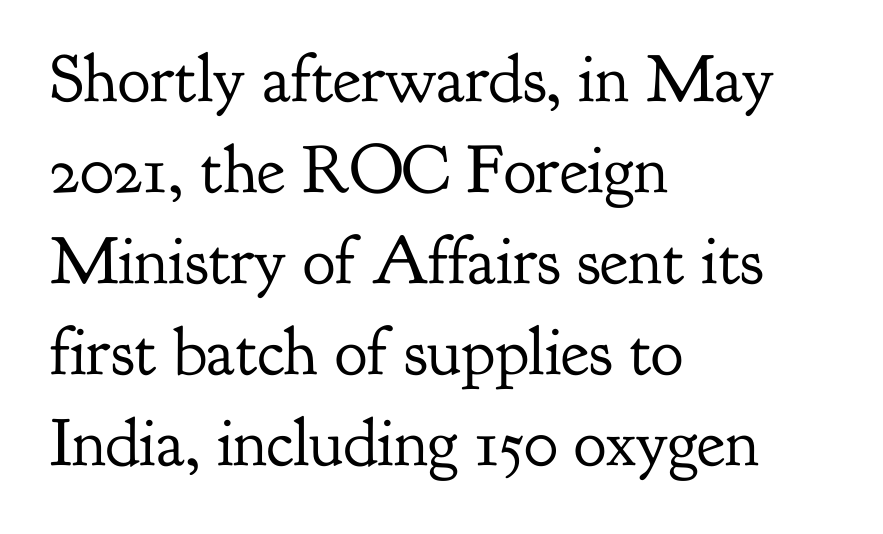
{"serif": "yes", "italic": "no", "bold": "no", "weight": "regular", "width": "normal", "stroke_contrast": "low", "x_height": "small", "monospaced": "no", "underline": "no", "align": "left", "line_spacing": "normal", "line_spacing_ratio": 1.34, "letter_spacing": "normal", "letter_spacing_em": 0.0, "glyph_px": 68}
